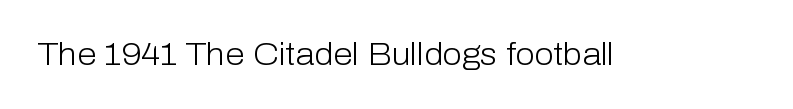
{"serif": "no", "italic": "no", "bold": "no", "weight": "light", "width": "normal", "stroke_contrast": "low", "x_height": "medium", "monospaced": "no", "underline": "no", "letter_spacing": "normal", "letter_spacing_em": 0.0, "glyph_px": 31}
